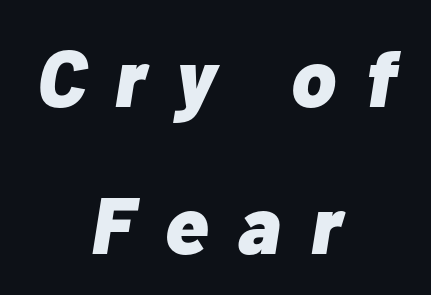
Q: Is the text bold? A: Yes.
Q: Is the text italic (slanted)? A: Yes, it leans right by about 10 degrees.
Q: Is the text underlined? A: No.
Q: How is the paragraph aligned? A: Centered.
Q: Is the spacing between letters normal or unusually wide? A: Unusually wide.
Q: Width (condensed, normal, or wide)? A: Normal.
Q: Stroke contrast? A: Low.
Q: x-height? A: Medium.
Q: Monospaced? A: No.
